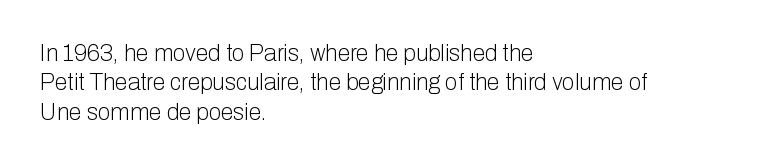
The image shows 23 px text type, upright; set left-aligned, normal line spacing (1.28x), normal letter spacing, not underlined.
